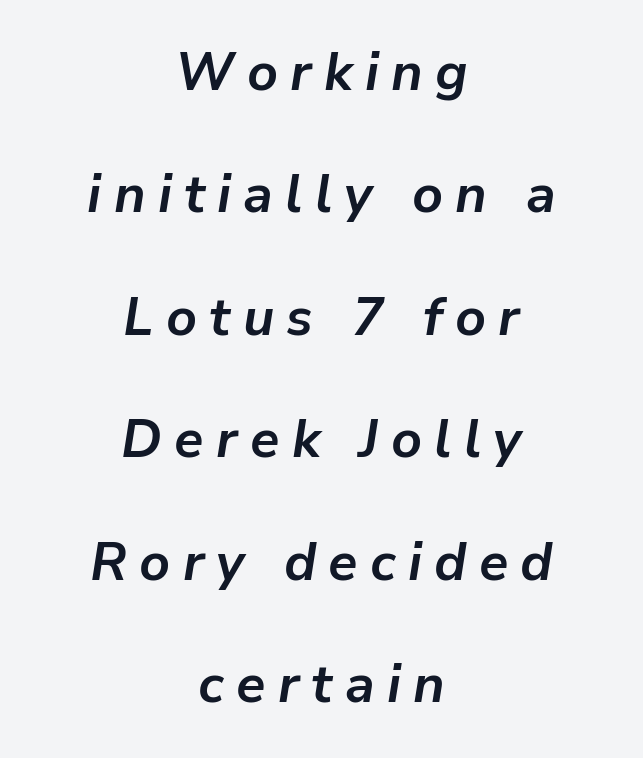
{"italic": "yes", "lean": "right", "slant_degrees": 9, "bold": "yes", "weight": "bold", "width": "normal", "stroke_contrast": "low", "x_height": "medium", "monospaced": "no", "underline": "no", "align": "center", "line_spacing": "loose", "line_spacing_ratio": 2.31, "letter_spacing": "wide", "letter_spacing_em": 0.23, "glyph_px": 53}
